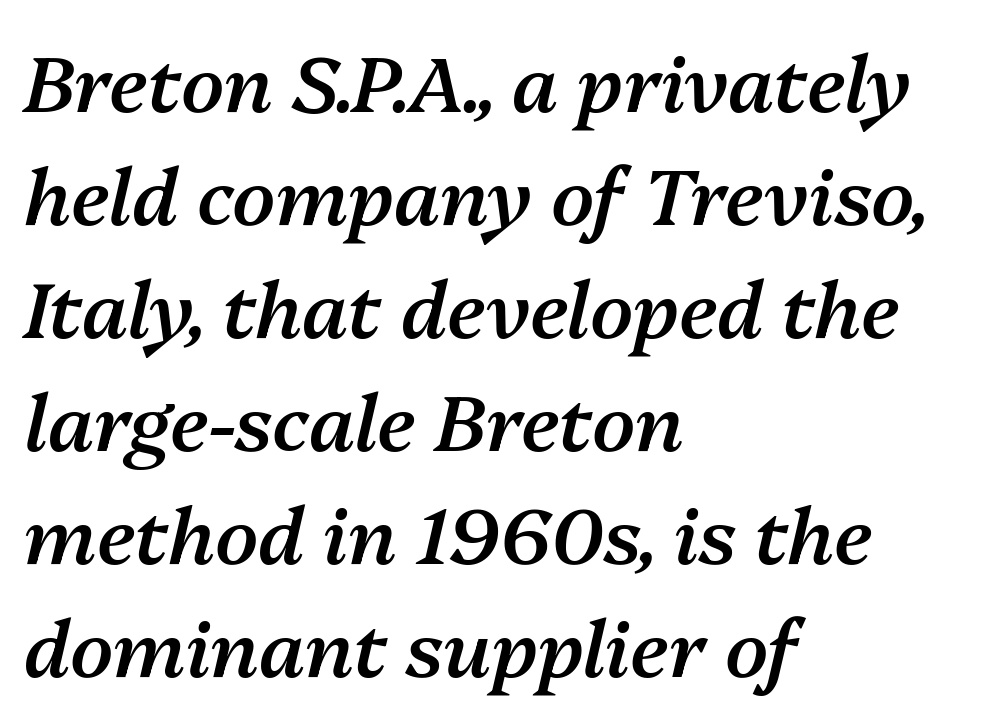
{"italic": "yes", "lean": "right", "slant_degrees": 13, "bold": "semi", "weight": "semibold", "width": "normal", "stroke_contrast": "medium", "x_height": "medium", "monospaced": "no", "underline": "no", "align": "left", "line_spacing": "normal", "line_spacing_ratio": 1.45, "letter_spacing": "normal", "letter_spacing_em": 0.0, "glyph_px": 78}
